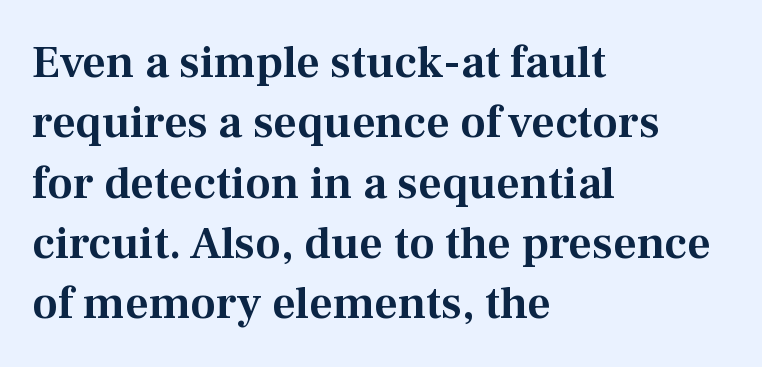
Q: Is the text italic (slanted)? A: No, it is upright.
Q: Is the typeface a serif or a sans-serif typeface? A: Serif.
Q: Is the text underlined? A: No.
Q: How is the paragraph aligned? A: Left-aligned.
Q: Is the spacing between letters normal or unusually wide? A: Normal.
Q: Is the spacing between lines tight, normal or loose? A: Normal.
Q: Width (condensed, normal, or wide)? A: Normal.
Q: Stroke contrast? A: Medium.
Q: x-height? A: Medium.
Q: Monospaced? A: No.
